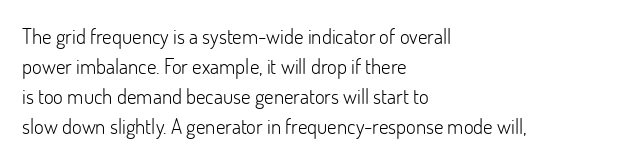
{"italic": "no", "bold": "no", "underline": "no", "align": "left", "line_spacing": "normal", "line_spacing_ratio": 1.43, "letter_spacing": "normal", "letter_spacing_em": 0.0, "glyph_px": 21}
